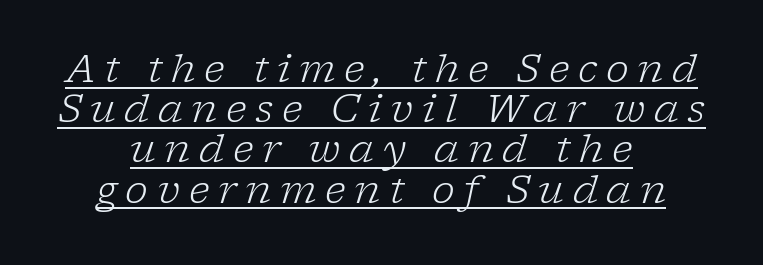
The image shows 39 px light serif type, italic (leaning right); set centered, tight line spacing (1.03x), unusually wide letter spacing (+0.22 em), underlined; low stroke contrast and a medium x-height.
